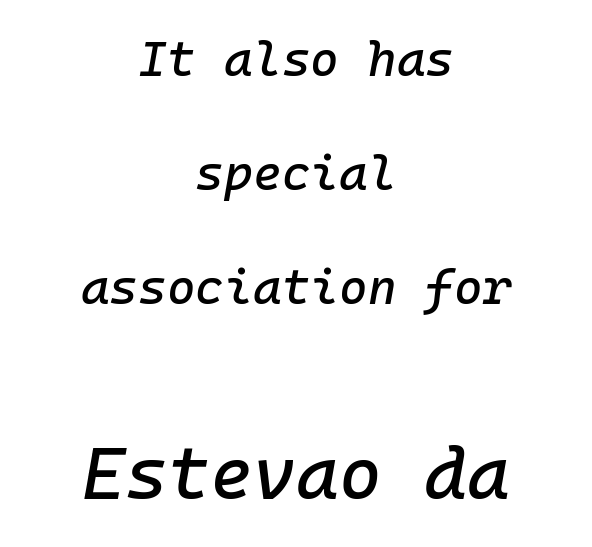
{"italic": "yes", "lean": "right", "slant_degrees": 10, "width": "normal", "stroke_contrast": "low", "x_height": "medium", "monospaced": "yes", "underline": "no", "align": "center", "line_spacing": "loose", "line_spacing_ratio": 2.33, "letter_spacing": "normal", "letter_spacing_em": 0.0, "larger_block": "second", "size_ratio": 1.49, "glyph_px": 73}
